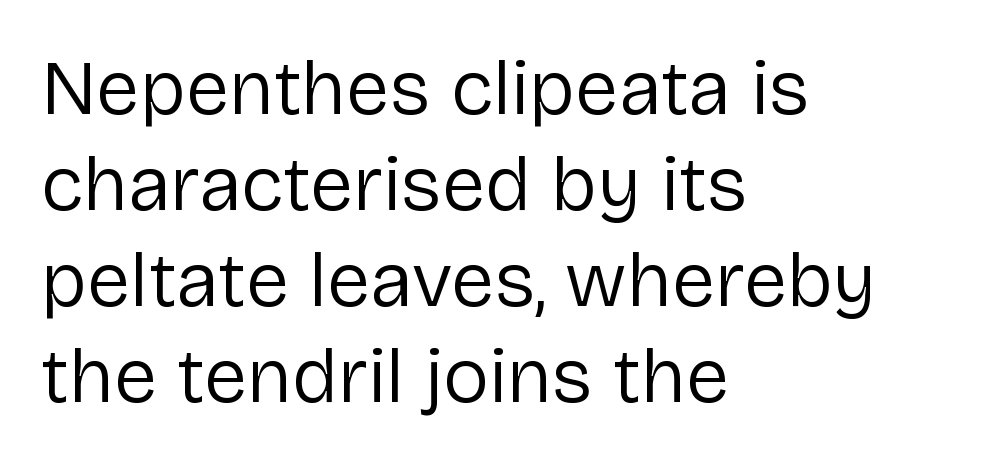
The passage shown is typed in a proportional face where columns would drift. Note: no serifs on the glyphs. Heft: none added — not bold. Each row of text sits above clean, open space.
